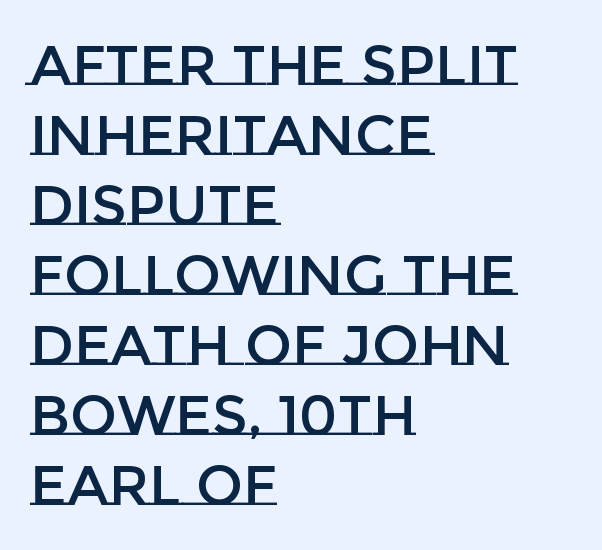
The image shows 56 px text type, upright; set left-aligned, normal line spacing (1.25x), normal letter spacing, not underlined; low stroke contrast and a large x-height.
